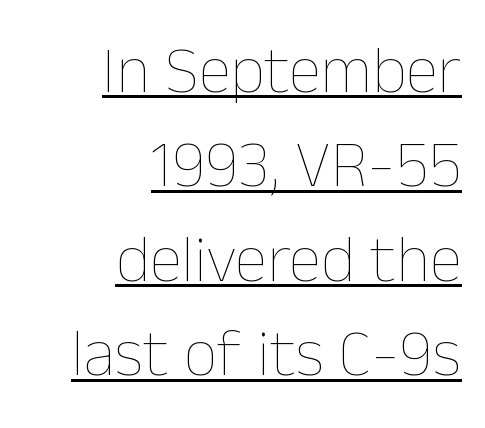
The image shows 66 px thin type, upright; set right-aligned, normal line spacing (1.43x), normal letter spacing, underlined; low stroke contrast and a medium x-height.
